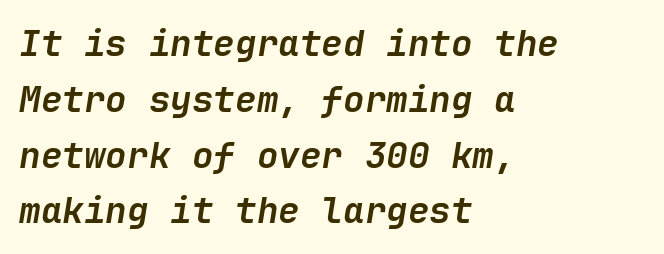
{"italic": "yes", "lean": "right", "slant_degrees": 9, "bold": "yes", "weight": "semibold", "width": "normal", "stroke_contrast": "low", "x_height": "medium", "underline": "no", "align": "left", "line_spacing": "normal", "line_spacing_ratio": 1.55, "letter_spacing": "normal", "letter_spacing_em": 0.0, "glyph_px": 36}
